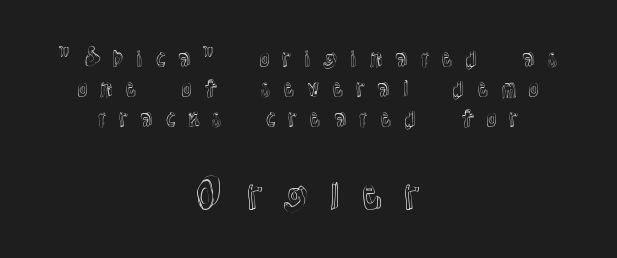
{"italic": "no", "width": "normal", "x_height": "medium", "monospaced": "no", "underline": "no", "align": "center", "line_spacing": "normal", "line_spacing_ratio": 1.37, "letter_spacing": "wide", "letter_spacing_em": 0.43, "larger_block": "second", "size_ratio": 1.77, "glyph_px": 39}
